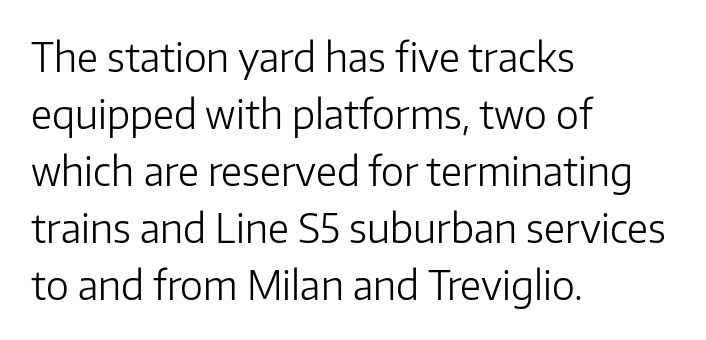
The image shows 39 px light sans-serif type, upright; set left-aligned, normal line spacing (1.46x), normal letter spacing, not underlined; low stroke contrast and a medium x-height.
